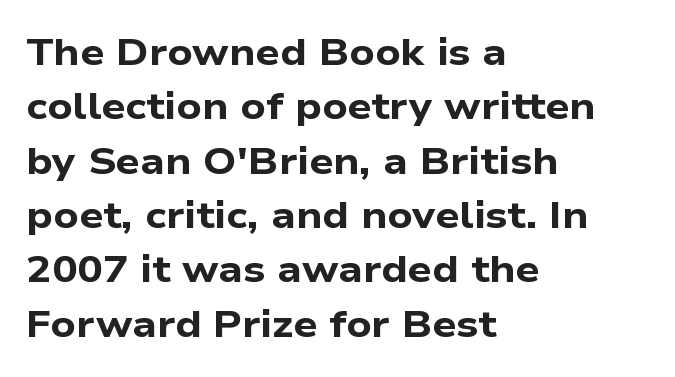
{"serif": "no", "bold": "yes", "weight": "bold", "width": "wide", "stroke_contrast": "low", "x_height": "medium", "monospaced": "no", "underline": "no", "align": "left", "line_spacing": "normal", "line_spacing_ratio": 1.43, "letter_spacing": "normal", "letter_spacing_em": 0.0, "glyph_px": 38}
